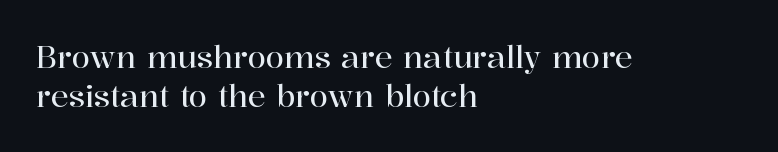
The image shows 30 px serif type, upright; set left-aligned, normal line spacing (1.3x), normal letter spacing, not underlined; high stroke contrast and a medium x-height.
